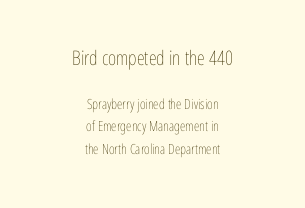
{"italic": "no", "bold": "no", "underline": "no", "align": "center", "line_spacing": "normal", "line_spacing_ratio": 1.63, "letter_spacing": "normal", "letter_spacing_em": 0.0, "larger_block": "first", "size_ratio": 1.43, "glyph_px": 20}
